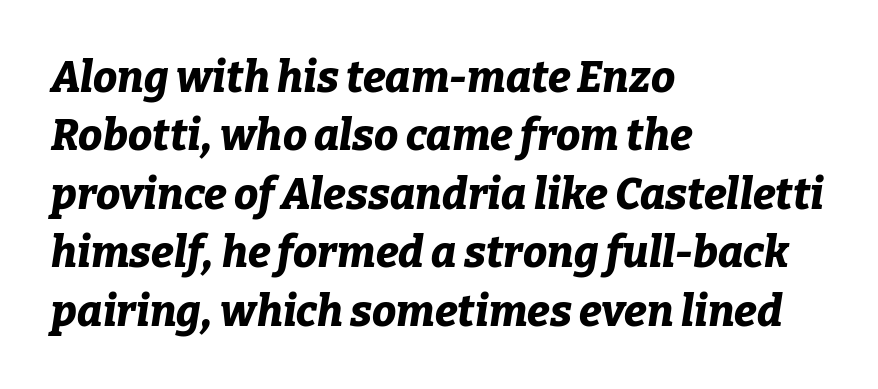
{"italic": "yes", "lean": "right", "slant_degrees": 9, "bold": "yes", "weight": "bold", "width": "normal", "stroke_contrast": "low", "x_height": "medium", "monospaced": "no", "underline": "no", "align": "left", "line_spacing": "normal", "line_spacing_ratio": 1.36, "letter_spacing": "normal", "letter_spacing_em": 0.0, "glyph_px": 43}
